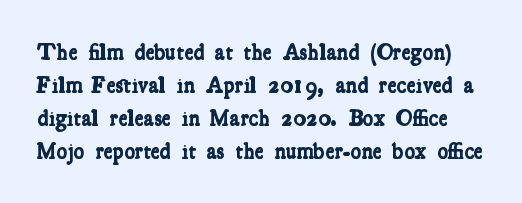
Q: Is the text bold? A: Yes.
Q: Is the text underlined? A: No.
Q: Is the spacing between letters normal or unusually wide? A: Normal.
Q: Is the spacing between lines tight, normal or loose? A: Normal.
